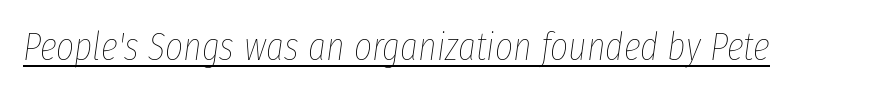
Q: Is the text bold? A: No.
Q: Is the text italic (slanted)? A: Yes, it leans right by about 8 degrees.
Q: Is the text underlined? A: Yes.
Q: Is the spacing between letters normal or unusually wide? A: Normal.
Q: Width (condensed, normal, or wide)? A: Condensed.
Q: Stroke contrast? A: Low.
Q: x-height? A: Medium.
Q: Monospaced? A: No.
